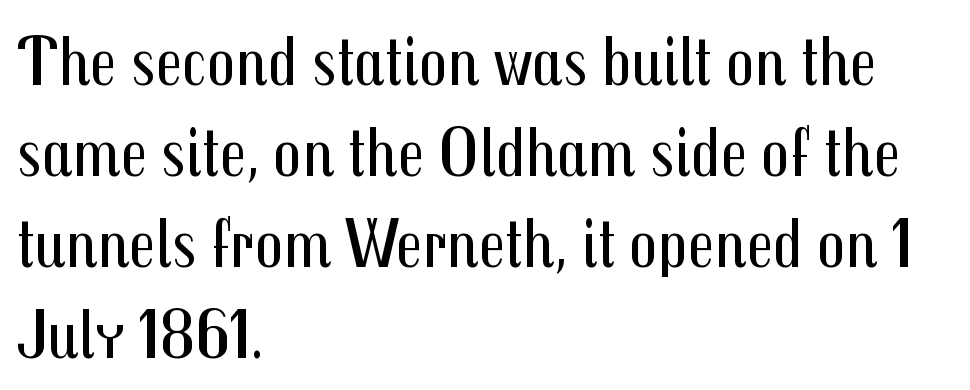
Q: Is the text bold? A: No.
Q: Is the text italic (slanted)? A: No, it is upright.
Q: Is the typeface a serif or a sans-serif typeface? A: Sans-serif.
Q: Is the text underlined? A: No.
Q: How is the paragraph aligned? A: Left-aligned.
Q: Is the spacing between letters normal or unusually wide? A: Normal.
Q: Is the spacing between lines tight, normal or loose? A: Normal.
Q: Width (condensed, normal, or wide)? A: Condensed.
Q: Stroke contrast? A: Medium.
Q: x-height? A: Medium.
Q: Monospaced? A: No.
